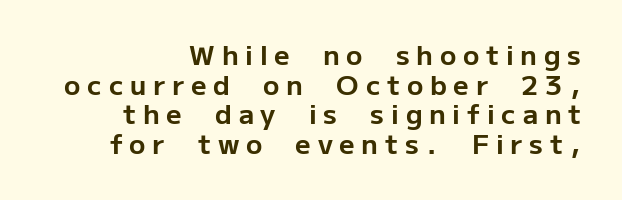
{"italic": "no", "bold": "yes", "underline": "no", "align": "right", "line_spacing": "tight", "line_spacing_ratio": 1.1, "letter_spacing": "wide", "letter_spacing_em": 0.25, "glyph_px": 27}
